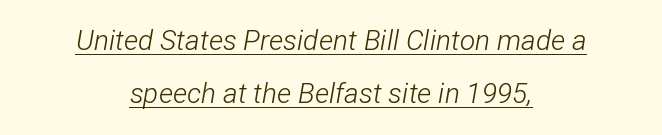
The image shows 28 px light, condensed type, italic (leaning right); set centered, loose line spacing (1.91x), normal letter spacing, underlined; low stroke contrast and a medium x-height.
